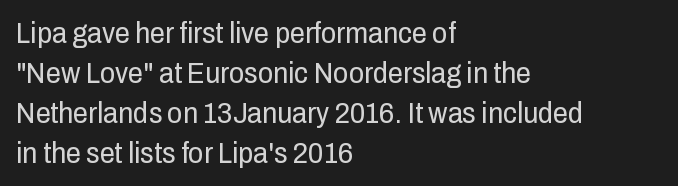
The image shows 30 px regular-weight, condensed sans-serif type, upright; set left-aligned, normal line spacing (1.33x), normal letter spacing, not underlined; low stroke contrast and a medium x-height.
